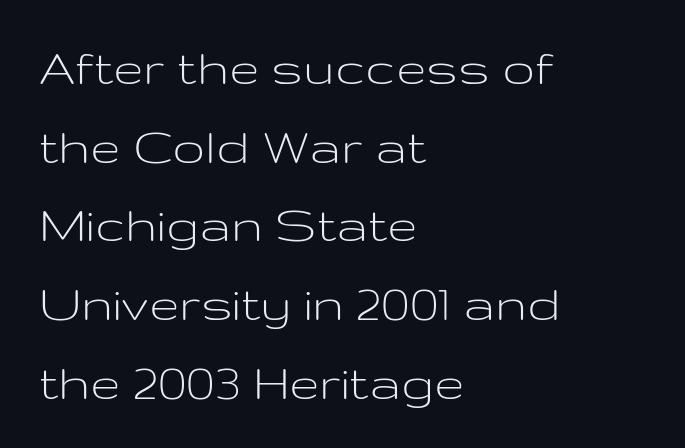
The image shows 55 px light, wide sans-serif type, upright; set left-aligned, normal line spacing (1.43x), normal letter spacing, not underlined; low stroke contrast and a medium x-height.
